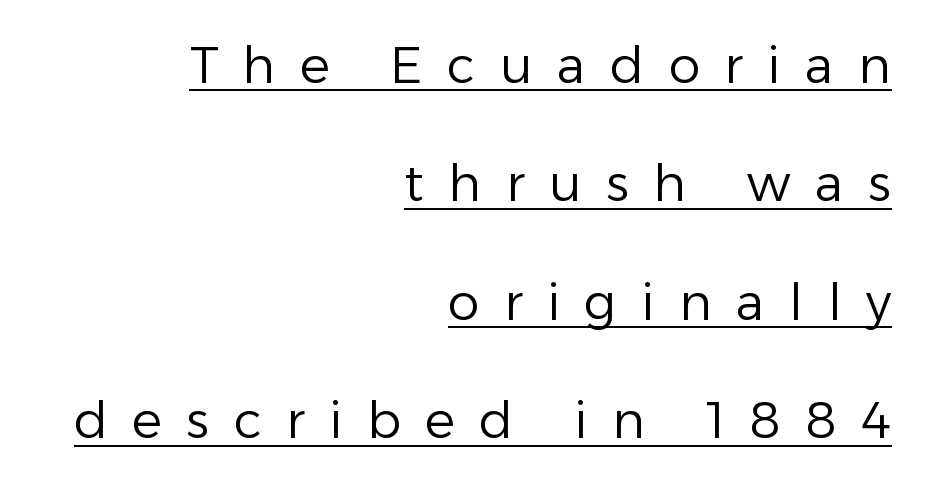
{"serif": "no", "italic": "no", "bold": "no", "weight": "regular", "width": "normal", "stroke_contrast": "low", "x_height": "medium", "monospaced": "no", "underline": "yes", "align": "right", "line_spacing": "loose", "line_spacing_ratio": 2.37, "letter_spacing": "wide", "letter_spacing_em": 0.49, "glyph_px": 50}
